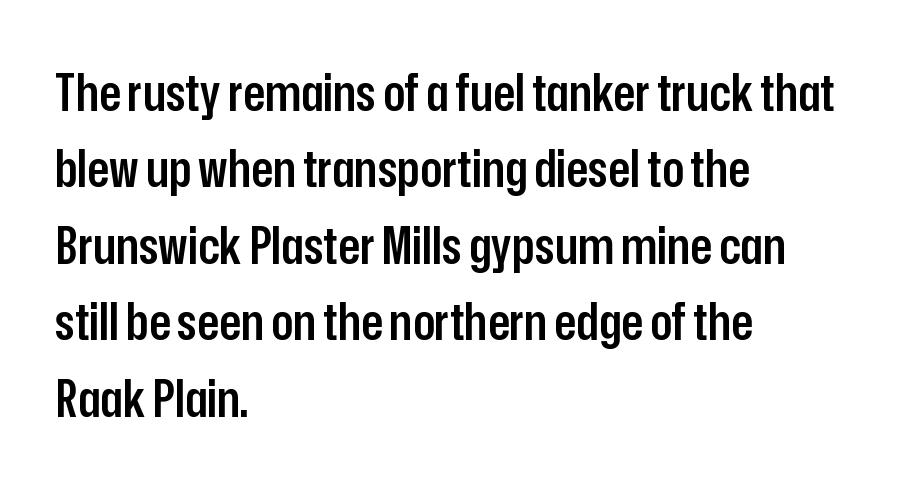
Q: Is the text bold? A: Semi-bold.
Q: Is the text italic (slanted)? A: No, it is upright.
Q: Is the typeface a serif or a sans-serif typeface? A: Sans-serif.
Q: Is the text underlined? A: No.
Q: How is the paragraph aligned? A: Left-aligned.
Q: Is the spacing between letters normal or unusually wide? A: Normal.
Q: Is the spacing between lines tight, normal or loose? A: Normal.
Q: Width (condensed, normal, or wide)? A: Condensed.
Q: Stroke contrast? A: Low.
Q: x-height? A: Medium.
Q: Monospaced? A: No.
